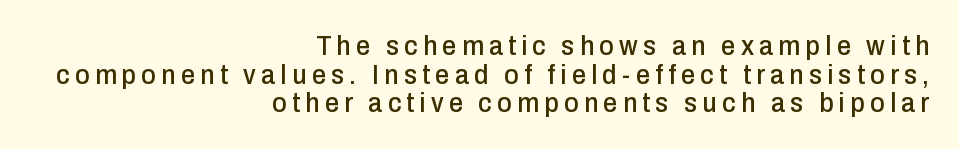
{"serif": "no", "italic": "no", "width": "condensed", "stroke_contrast": "low", "x_height": "medium", "monospaced": "no", "underline": "no", "align": "right", "line_spacing": "tight", "line_spacing_ratio": 1.02, "glyph_px": 28}
